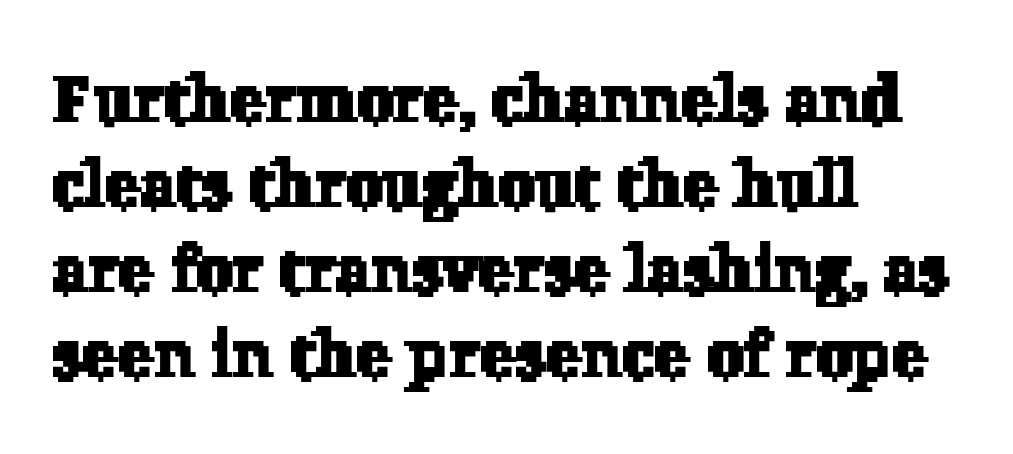
Q: Is the typeface a serif or a sans-serif typeface? A: Serif.
Q: Is the text underlined? A: No.
Q: How is the paragraph aligned? A: Left-aligned.
Q: Is the spacing between letters normal or unusually wide? A: Normal.
Q: Is the spacing between lines tight, normal or loose? A: Normal.
Q: Width (condensed, normal, or wide)? A: Normal.
Q: Stroke contrast? A: Low.
Q: x-height? A: Medium.
Q: Monospaced? A: No.
